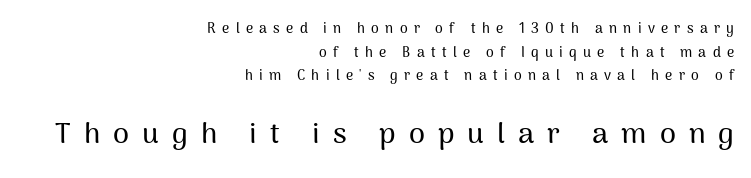
{"serif": "no", "italic": "no", "width": "normal", "stroke_contrast": "medium", "x_height": "medium", "monospaced": "no", "underline": "no", "align": "right", "line_spacing": "normal", "line_spacing_ratio": 1.69, "letter_spacing": "wide", "letter_spacing_em": 0.45, "larger_block": "second", "size_ratio": 2.07, "glyph_px": 29}
